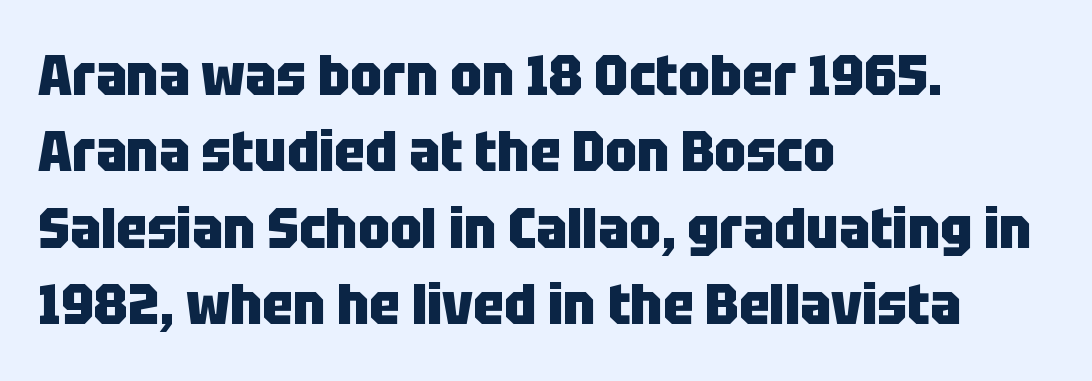
{"serif": "no", "italic": "no", "bold": "yes", "weight": "heavy", "width": "condensed", "stroke_contrast": "low", "x_height": "large", "monospaced": "no", "underline": "no", "align": "left", "line_spacing": "normal", "line_spacing_ratio": 1.34, "letter_spacing": "normal", "letter_spacing_em": 0.0, "glyph_px": 57}
